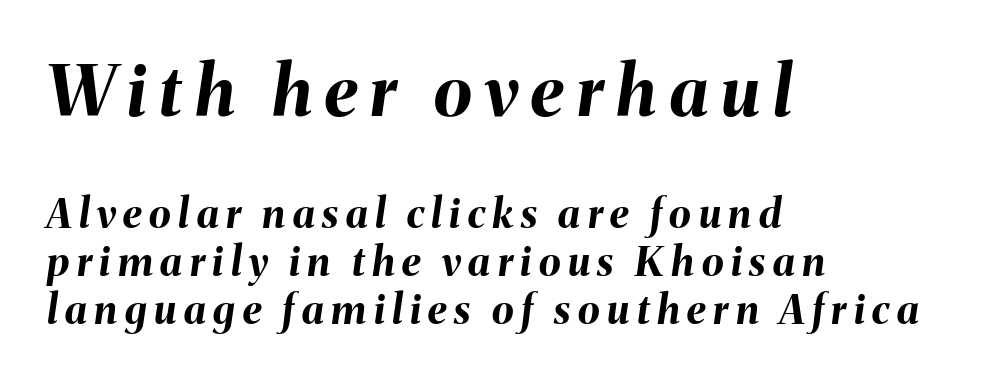
Q: Is the text bold? A: Yes.
Q: Is the text italic (slanted)? A: Yes, it leans right by about 8 degrees.
Q: Is the text underlined? A: No.
Q: How is the paragraph aligned? A: Left-aligned.
Q: Which block of text is set in a larger size, the first (top) or the second (bottom)? A: The first (top) one.
Q: Width (condensed, normal, or wide)? A: Normal.
Q: Stroke contrast? A: Medium.
Q: x-height? A: Medium.
Q: Monospaced? A: No.
